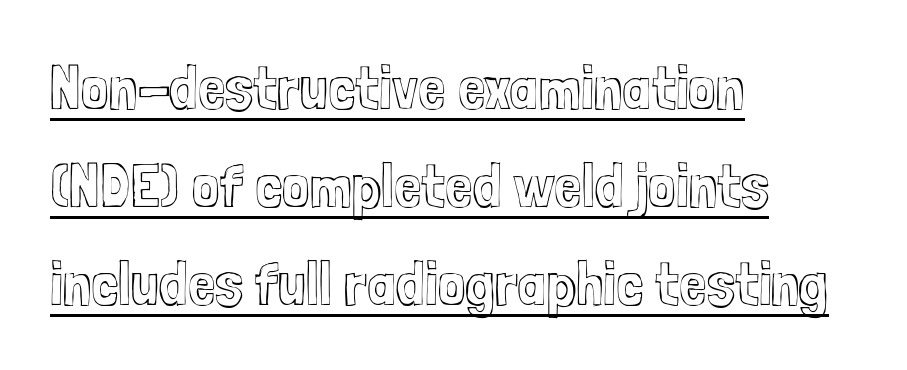
{"italic": "no", "width": "condensed", "x_height": "medium", "monospaced": "no", "underline": "yes", "align": "left", "line_spacing": "normal", "line_spacing_ratio": 1.58, "letter_spacing": "normal", "letter_spacing_em": 0.0, "glyph_px": 62}
